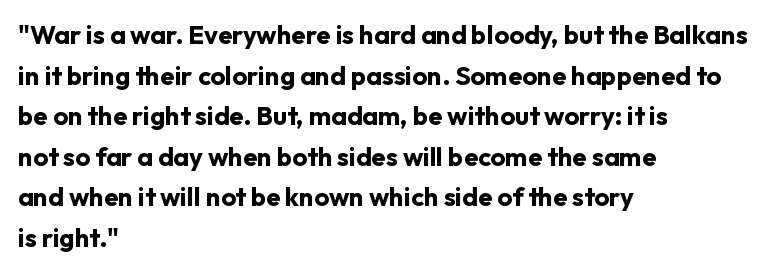
Q: Is the text bold? A: Yes.
Q: Is the text italic (slanted)? A: No, it is upright.
Q: Is the text underlined? A: No.
Q: How is the paragraph aligned? A: Left-aligned.
Q: Is the spacing between letters normal or unusually wide? A: Normal.
Q: Is the spacing between lines tight, normal or loose? A: Normal.
